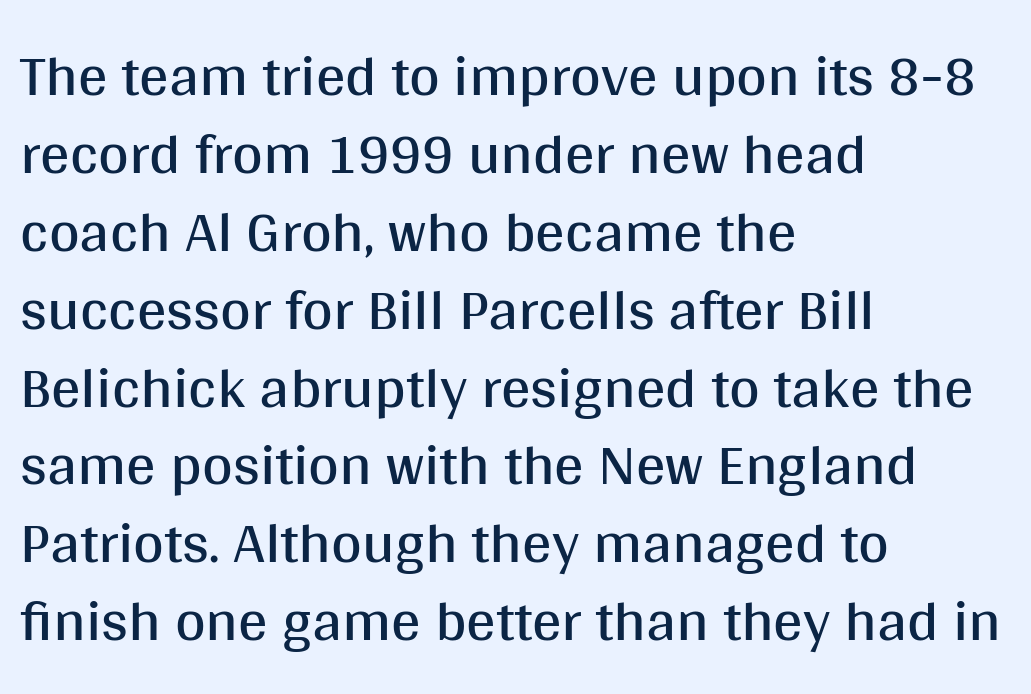
The string is rendered with underlining switched off. The cut favours lightness, reaching ordinary text weight at its darkest. These lines are rendered in a variable-pitch font. Rows of type keep a routine distance in the vertical direction.
